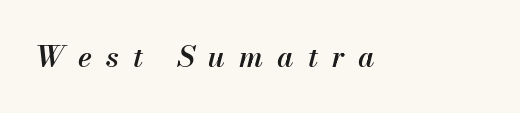
{"italic": "yes", "lean": "right", "slant_degrees": 13, "bold": "semi", "weight": "semibold", "width": "normal", "stroke_contrast": "medium", "x_height": "small", "monospaced": "no", "underline": "no", "letter_spacing": "wide", "letter_spacing_em": 0.48, "glyph_px": 29}
